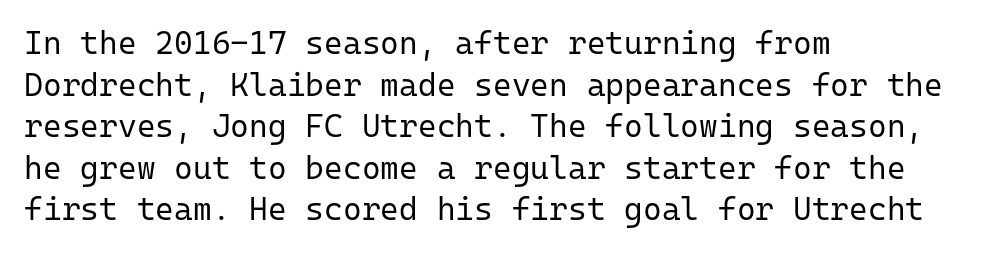
Q: Is the text bold? A: No.
Q: Is the text italic (slanted)? A: No, it is upright.
Q: Is the typeface a serif or a sans-serif typeface? A: Sans-serif.
Q: Is the text underlined? A: No.
Q: How is the paragraph aligned? A: Left-aligned.
Q: Is the spacing between letters normal or unusually wide? A: Normal.
Q: Is the spacing between lines tight, normal or loose? A: Normal.
Q: Width (condensed, normal, or wide)? A: Normal.
Q: Stroke contrast? A: Low.
Q: x-height? A: Medium.
Q: Monospaced? A: Yes.
